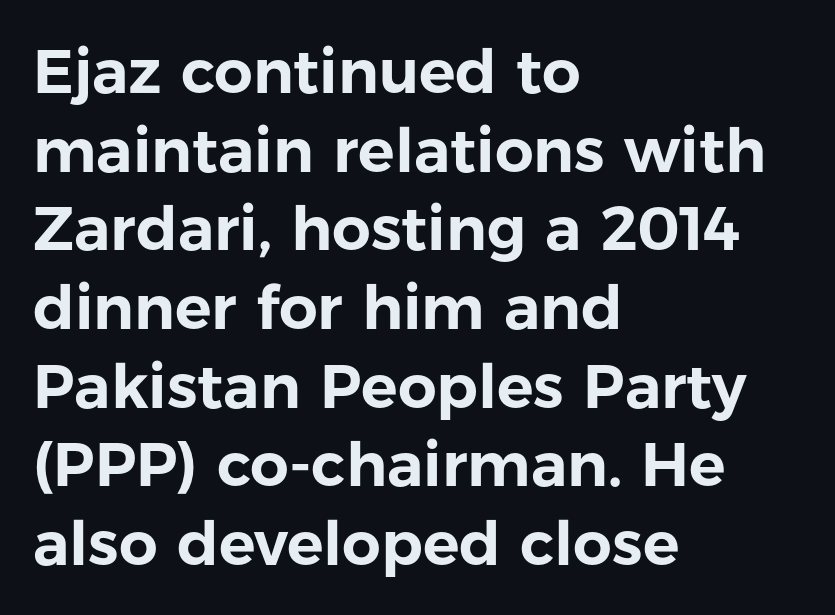
The image shows 61 px sans-serif type, upright; set left-aligned, normal line spacing (1.29x), normal letter spacing, not underlined; low stroke contrast and a medium x-height.
